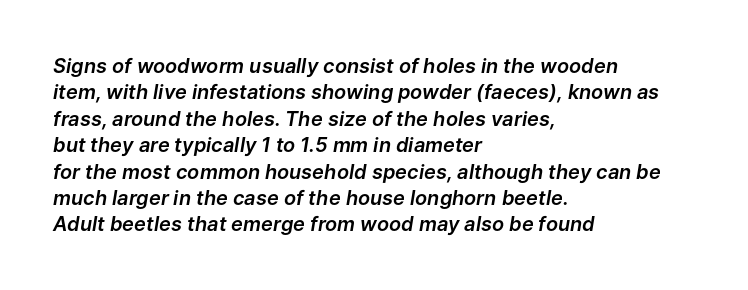
Nothing unusual about the tracking: characters are spaced as the font intends. The rag falls on the right side of this text block. The leading is moderate, giving the passage an even texture. Check the space under the baseline: it is left empty. Quick note: italic.
